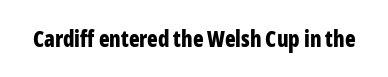
The image shows 22 px bold type, upright; set normal letter spacing, not underlined.
